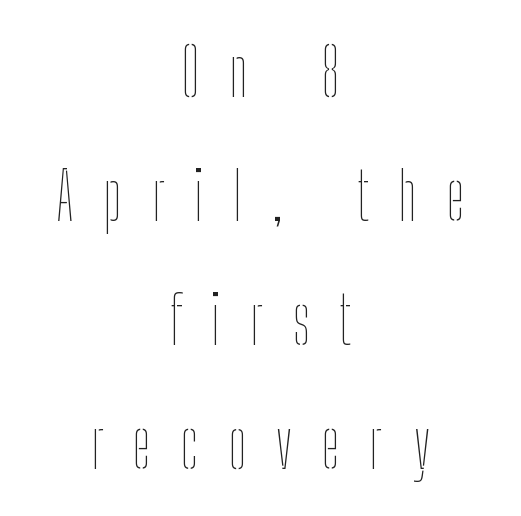
{"italic": "no", "bold": "no", "weight": "thin", "width": "condensed", "stroke_contrast": "low", "x_height": "medium", "monospaced": "no", "underline": "no", "align": "center", "line_spacing_ratio": 1.88, "letter_spacing": "wide", "letter_spacing_em": 0.45, "glyph_px": 66}
